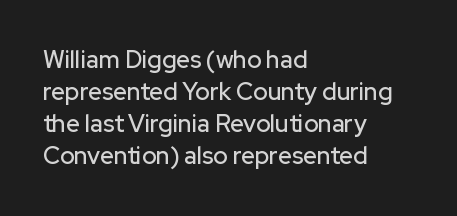
Q: Is the text italic (slanted)? A: No, it is upright.
Q: Is the text underlined? A: No.
Q: How is the paragraph aligned? A: Left-aligned.
Q: Is the spacing between letters normal or unusually wide? A: Normal.
Q: Is the spacing between lines tight, normal or loose? A: Normal.
